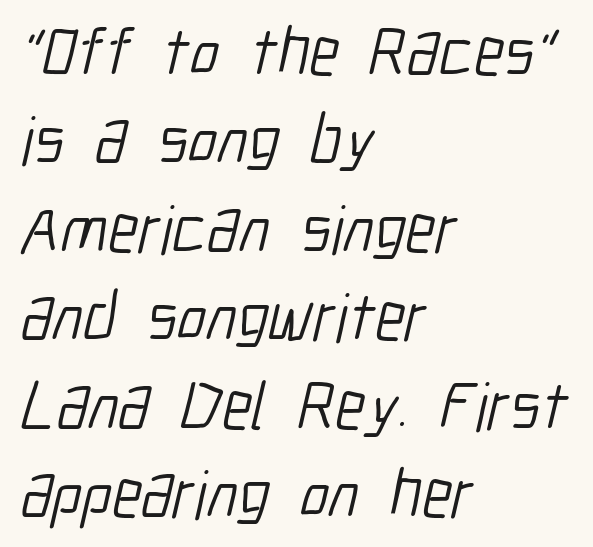
{"serif": "no", "bold": "no", "weight": "light", "width": "condensed", "stroke_contrast": "low", "x_height": "medium", "monospaced": "no", "underline": "no", "align": "left", "line_spacing": "normal", "line_spacing_ratio": 1.3, "letter_spacing": "normal", "letter_spacing_em": 0.0, "glyph_px": 68}
